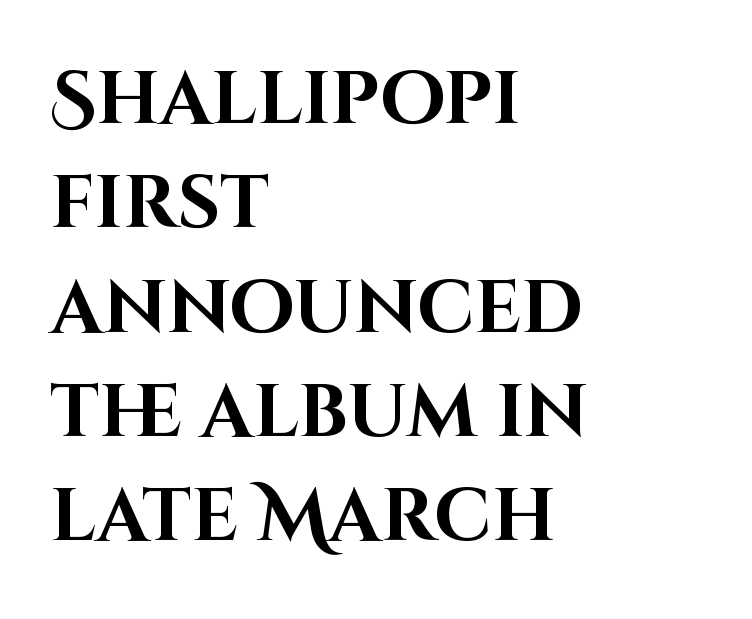
Set as a true bold cut, around the 700 mark. Italic? Not at all — the glyphs are vertical. Any mark beneath the type? The region is blank. The face used here is proportionally spaced, like ordinary book or web type. Students, note that the glyphs here touch the page at normal intervals. The text block is weighted toward the left margin, trailing off unevenly rightward.
